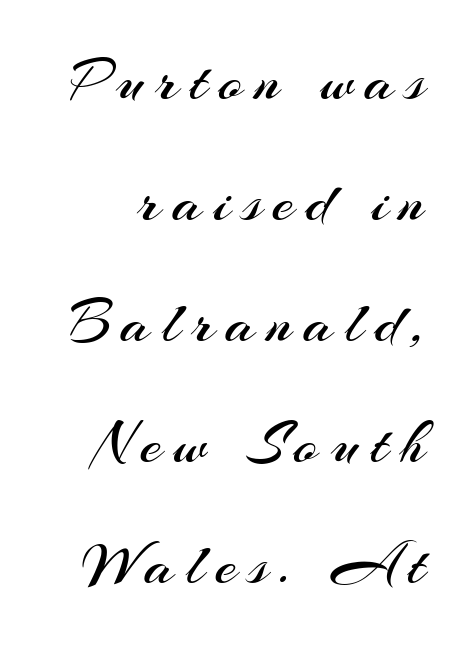
Q: Is the text bold? A: No.
Q: Is the text italic (slanted)? A: Yes.
Q: Is the typeface a serif or a sans-serif typeface? A: Sans-serif.
Q: Is the text underlined? A: No.
Q: Is the spacing between lines tight, normal or loose? A: Loose.
Q: Width (condensed, normal, or wide)? A: Normal.
Q: Stroke contrast? A: Medium.
Q: x-height? A: Small.
Q: Monospaced? A: No.
